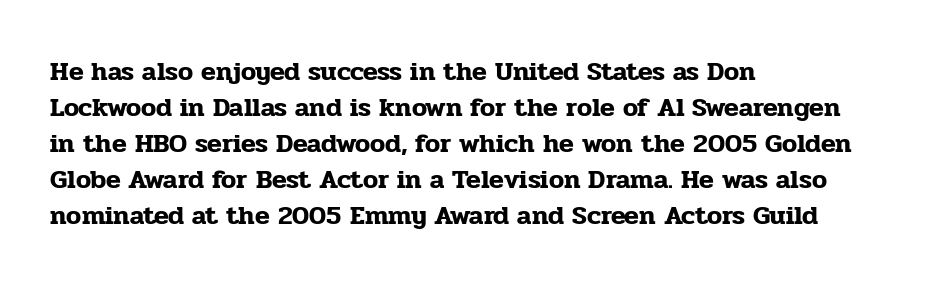
{"italic": "no", "underline": "no", "align": "left", "line_spacing": "normal", "line_spacing_ratio": 1.33, "letter_spacing": "normal", "letter_spacing_em": 0.0, "glyph_px": 27}
